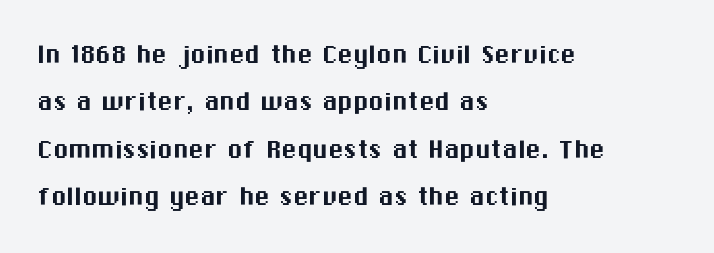
Q: Is the text italic (slanted)? A: No, it is upright.
Q: Is the typeface a serif or a sans-serif typeface? A: Sans-serif.
Q: Is the text underlined? A: No.
Q: How is the paragraph aligned? A: Left-aligned.
Q: Is the spacing between letters normal or unusually wide? A: Normal.
Q: Is the spacing between lines tight, normal or loose? A: Normal.
Q: Width (condensed, normal, or wide)? A: Normal.
Q: Stroke contrast? A: Medium.
Q: x-height? A: Medium.
Q: Monospaced? A: No.
